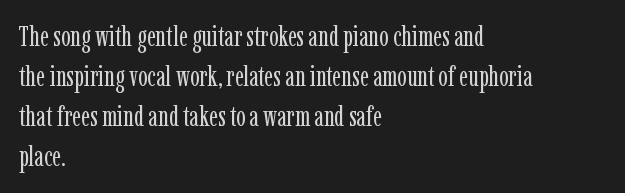
{"serif": "yes", "italic": "no", "bold": "no", "weight": "regular", "width": "condensed", "stroke_contrast": "low", "x_height": "medium", "monospaced": "no", "underline": "no", "align": "left", "line_spacing": "normal", "line_spacing_ratio": 1.43, "letter_spacing": "normal", "letter_spacing_em": 0.0, "glyph_px": 28}
